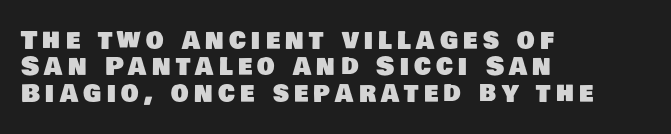
The image shows 25 px text type; set left-aligned, tight line spacing (1.06x), unusually wide letter spacing (+0.21 em), not underlined.
